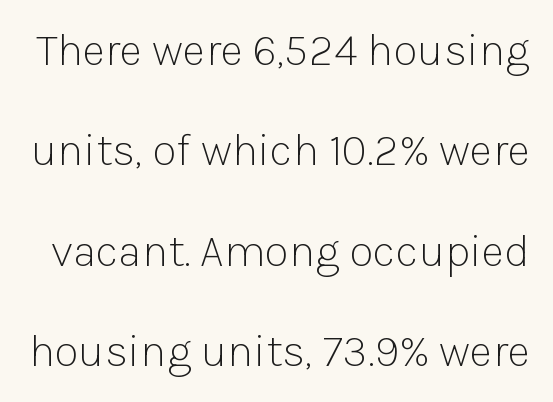
The image shows 45 px light sans-serif type, upright; set loose line spacing (2.23x), normal letter spacing, not underlined; low stroke contrast and a medium x-height.
